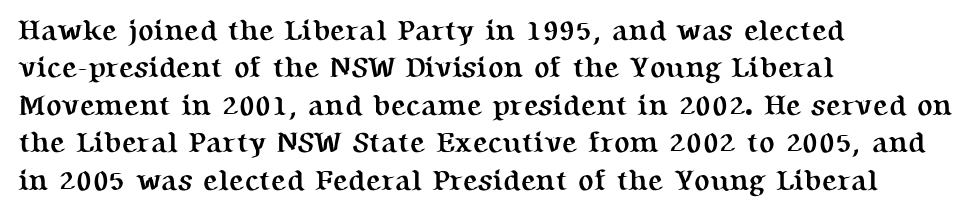
{"serif": "yes", "italic": "no", "bold": "yes", "weight": "semibold", "width": "normal", "stroke_contrast": "medium", "x_height": "medium", "monospaced": "no", "underline": "no", "align": "left", "line_spacing": "normal", "line_spacing_ratio": 1.29, "letter_spacing": "normal", "letter_spacing_em": 0.0, "glyph_px": 29}
